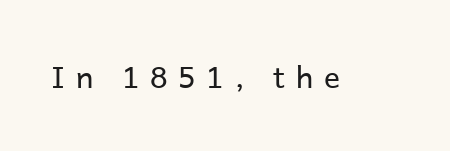
Q: Is the text bold? A: No.
Q: Is the text italic (slanted)? A: No, it is upright.
Q: Is the typeface a serif or a sans-serif typeface? A: Sans-serif.
Q: Is the text underlined? A: No.
Q: Is the spacing between letters normal or unusually wide? A: Unusually wide.
Q: Width (condensed, normal, or wide)? A: Normal.
Q: Stroke contrast? A: Low.
Q: x-height? A: Medium.
Q: Monospaced? A: No.
